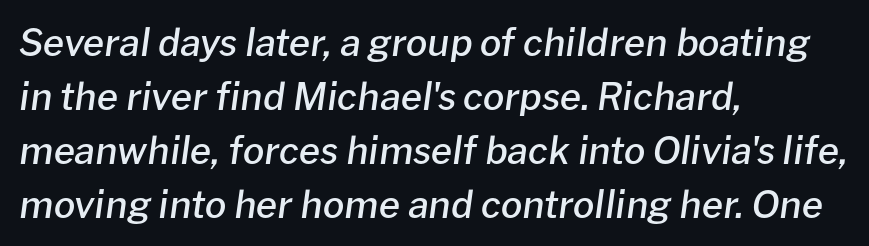
{"italic": "yes", "lean": "right", "slant_degrees": 8, "bold": "semi", "weight": "semibold", "width": "normal", "stroke_contrast": "low", "x_height": "medium", "monospaced": "no", "underline": "no", "align": "left", "line_spacing": "normal", "line_spacing_ratio": 1.42, "letter_spacing": "normal", "letter_spacing_em": 0.0, "glyph_px": 38}
